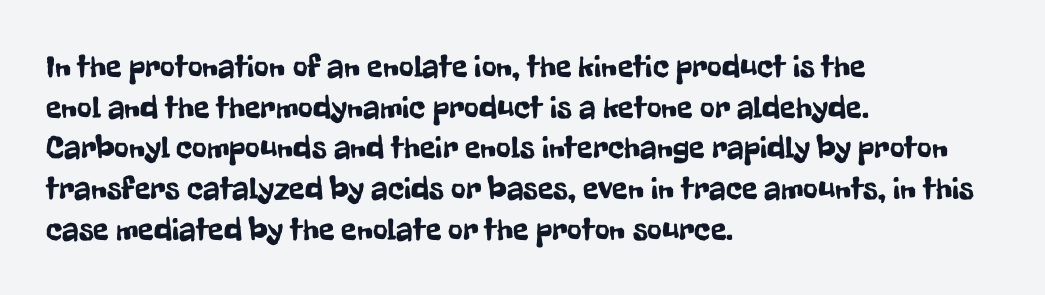
{"serif": "no", "italic": "no", "width": "condensed", "stroke_contrast": "low", "x_height": "medium", "monospaced": "no", "underline": "no", "align": "left", "line_spacing": "normal", "line_spacing_ratio": 1.27, "letter_spacing": "normal", "letter_spacing_em": 0.0, "glyph_px": 32}
